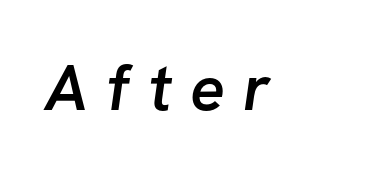
The image shows 65 px semibold sans-serif type; set unusually wide letter spacing (+0.28 em), not underlined; low stroke contrast and a medium x-height.
